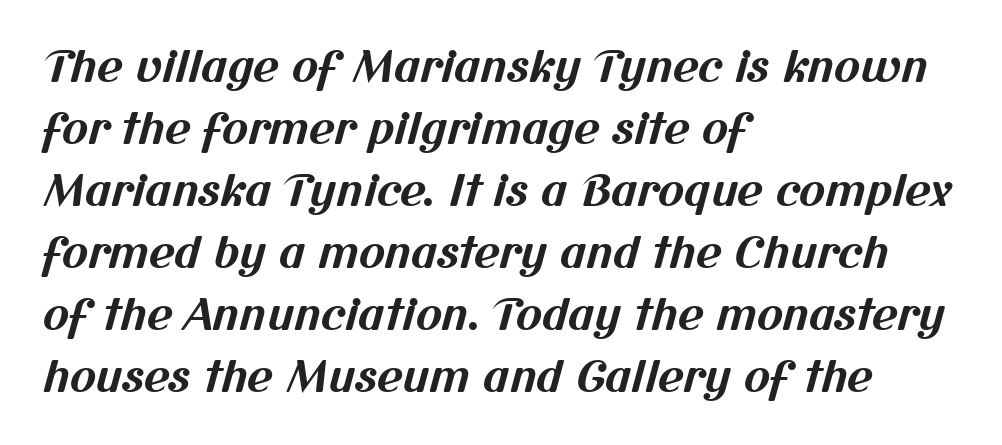
{"serif": "no", "bold": "yes", "weight": "bold", "width": "normal", "stroke_contrast": "medium", "x_height": "medium", "monospaced": "no", "underline": "no", "align": "left", "line_spacing": "normal", "line_spacing_ratio": 1.41, "letter_spacing": "normal", "letter_spacing_em": 0.0, "glyph_px": 44}
